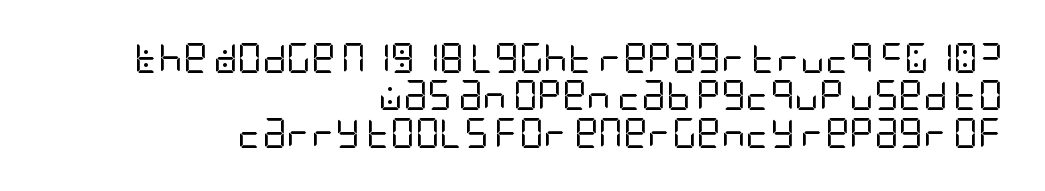
In terms of letterspacing, this is plain default setting. Evenly set lines give the paragraph a standard silhouette. Stems and bowls with no extra thickness — not bold. Teacher's note: observe the even right margin — that is flush-right alignment. The foot of each line stays bare and open.
